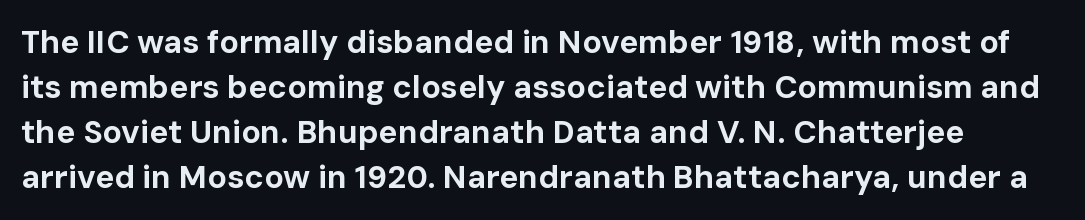
The image shows 32 px bold sans-serif type, upright; set normal line spacing (1.41x), normal letter spacing, not underlined; low stroke contrast and a medium x-height.
